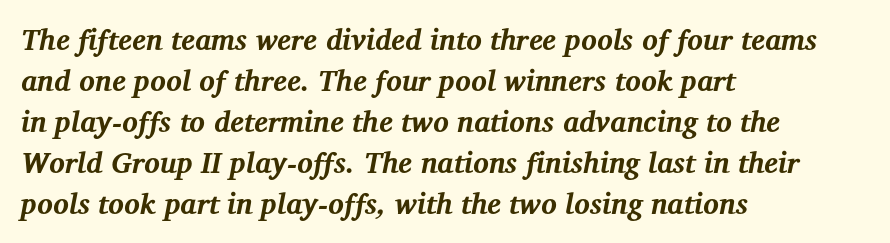
{"serif": "yes", "italic": "yes", "lean": "right", "slant_degrees": 12, "bold": "yes", "weight": "bold", "width": "normal", "stroke_contrast": "medium", "x_height": "medium", "monospaced": "no", "underline": "no", "align": "left", "line_spacing": "normal", "line_spacing_ratio": 1.41, "letter_spacing": "normal", "letter_spacing_em": 0.0, "glyph_px": 29}
